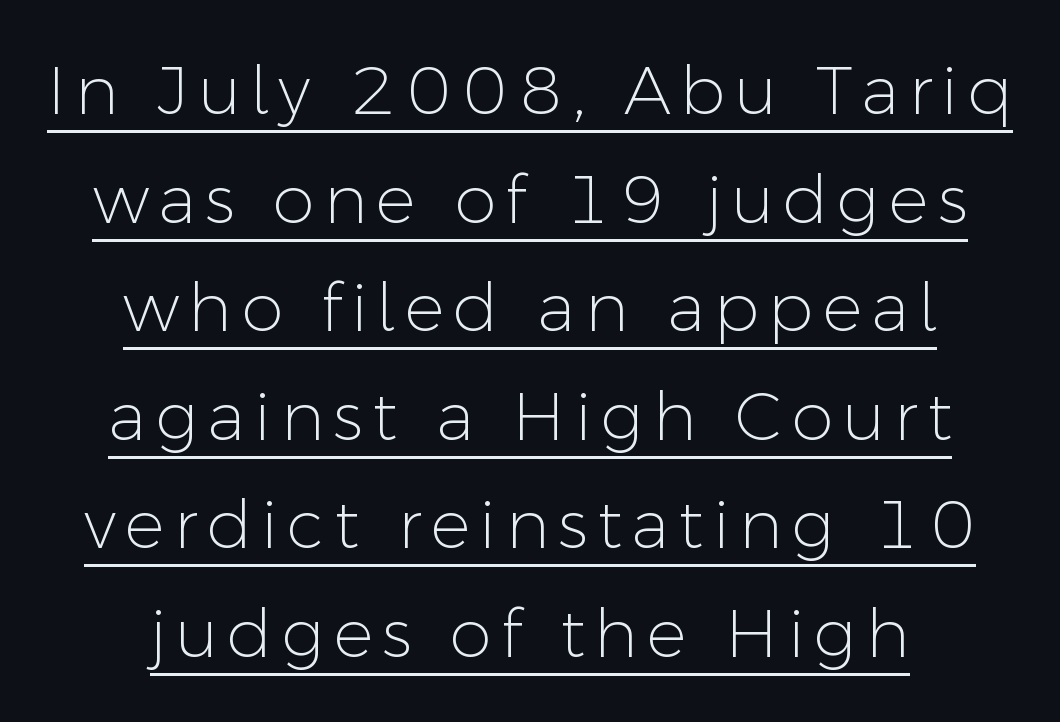
{"serif": "no", "italic": "no", "bold": "no", "weight": "light", "width": "normal", "stroke_contrast": "low", "x_height": "medium", "monospaced": "no", "underline": "yes", "align": "center", "line_spacing": "normal", "line_spacing_ratio": 1.62, "glyph_px": 67}
